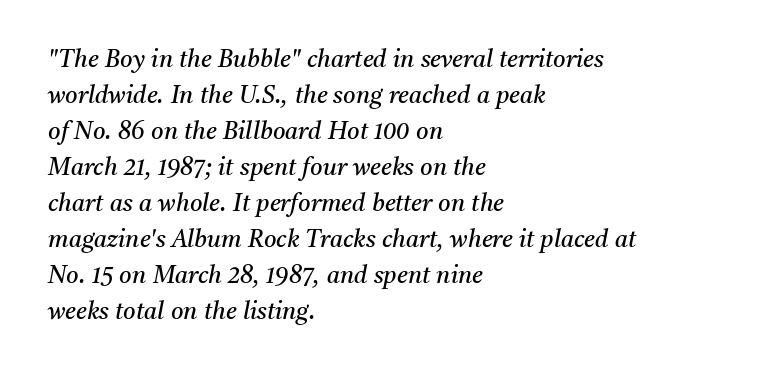
Is the block centered? No — it sits flush against the left margin. The rows are spaced the way most documents space them. On a weight scale, this lands at 450 or below. Tall strokes in this sample are angled rather than plumb.
